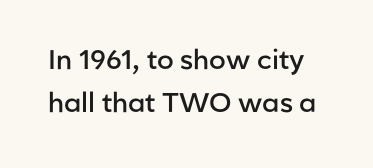
If you measured baseline to baseline, you'd find a middling distance. Set as a demibold, roughly 600 on the weight scale. Check the space under the baseline: it is left empty. The type is set solid horizontally, with unmodified tracking.
